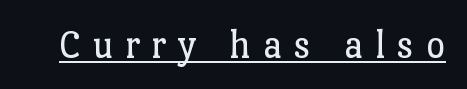
{"serif": "yes", "italic": "no", "bold": "no", "weight": "regular", "width": "normal", "stroke_contrast": "low", "x_height": "medium", "monospaced": "no", "underline": "yes", "letter_spacing": "wide", "letter_spacing_em": 0.29, "glyph_px": 41}
